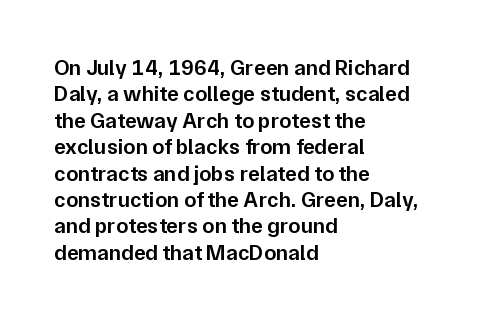
In terms of posture, this sample is upright. Does the copy run flush right? No — it runs flush left. Each word holds together tightly as a unit, with standard inter-letter gaps. Just letters on the line, the space beneath them empty. On the weight axis this lands at semibold, roughly 600.
